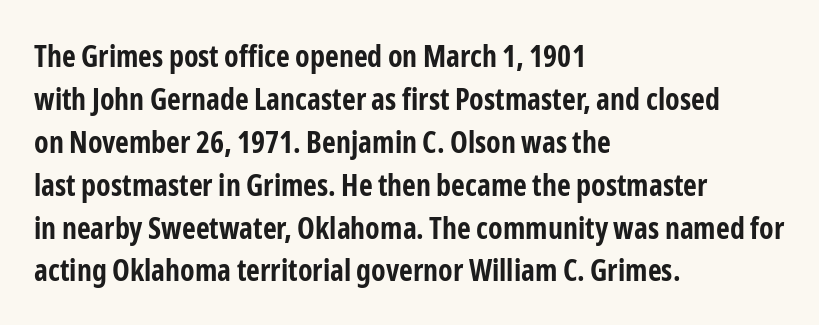
{"serif": "no", "italic": "no", "bold": "yes", "weight": "bold", "width": "condensed", "stroke_contrast": "low", "x_height": "medium", "monospaced": "no", "underline": "no", "align": "left", "line_spacing": "normal", "line_spacing_ratio": 1.43, "letter_spacing": "normal", "letter_spacing_em": 0.0, "glyph_px": 30}
